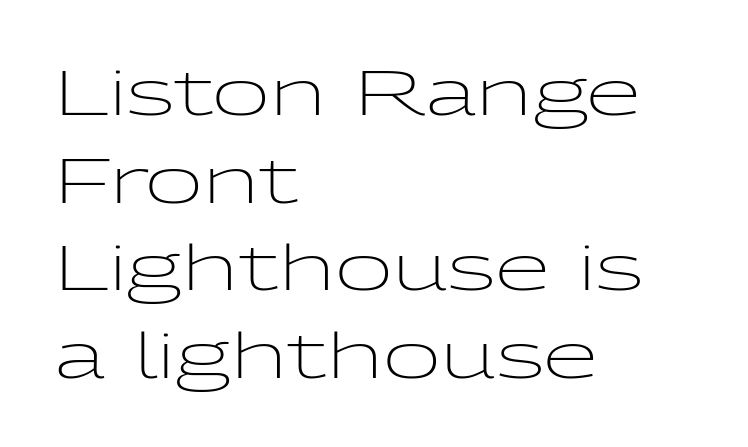
{"serif": "no", "italic": "no", "bold": "no", "weight": "light", "width": "wide", "stroke_contrast": "low", "x_height": "medium", "monospaced": "no", "underline": "no", "align": "left", "line_spacing": "normal", "line_spacing_ratio": 1.39, "letter_spacing": "normal", "letter_spacing_em": 0.0, "glyph_px": 63}
